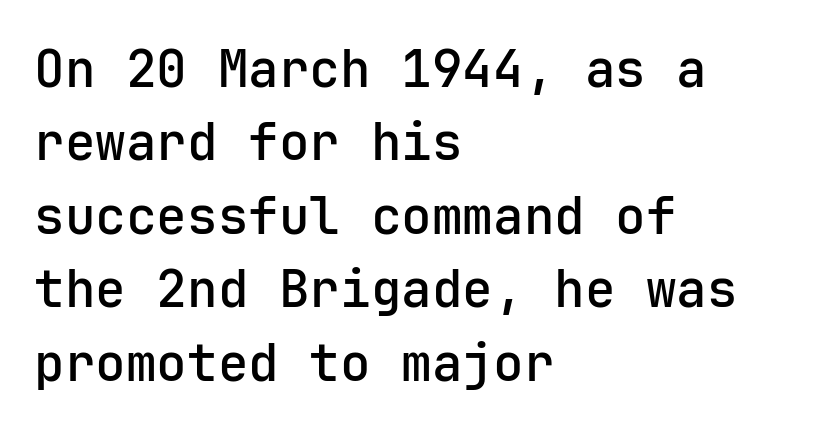
{"serif": "no", "italic": "no", "width": "normal", "stroke_contrast": "low", "x_height": "medium", "monospaced": "yes", "underline": "no", "align": "left", "line_spacing": "normal", "line_spacing_ratio": 1.44, "letter_spacing": "normal", "letter_spacing_em": 0.0, "glyph_px": 51}
